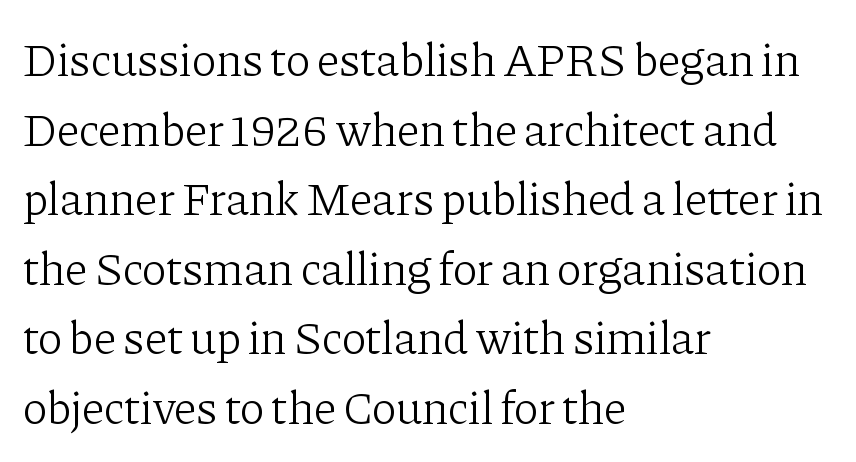
The image shows 47 px light serif type, upright; set left-aligned, normal line spacing (1.48x), normal letter spacing, not underlined; low stroke contrast and a medium x-height.
